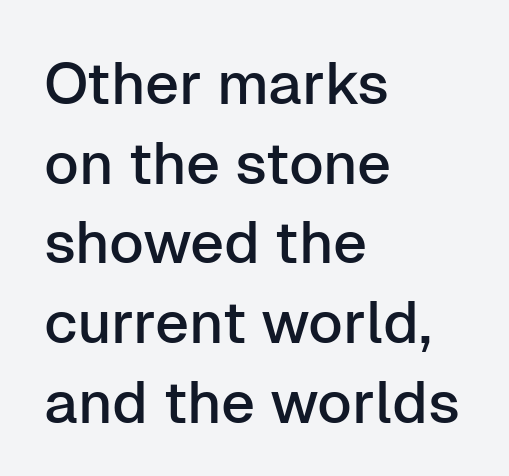
Regarding leading, the lines here are spaced in the standard way. The text was rendered using a sans face with plain stroke endings. No italicization has been applied; the sample stays upright. Look at the tracking — it's just the regular setting, nothing added.
